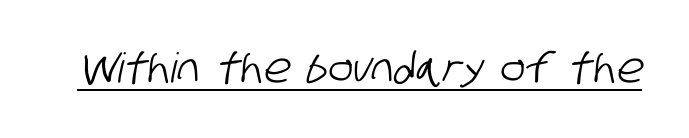
Students, observe the line beneath the letters — that is underlining. This sample has the flowing, uneven cadence of proportional lettering. A sans-serif font was chosen for this passage. There is no visible air inserted between adjacent glyphs.
